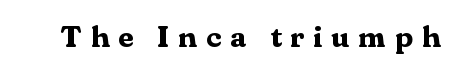
The image shows 30 px bold serif type, upright; set unusually wide letter spacing (+0.3 em), not underlined; medium stroke contrast and a medium x-height.
